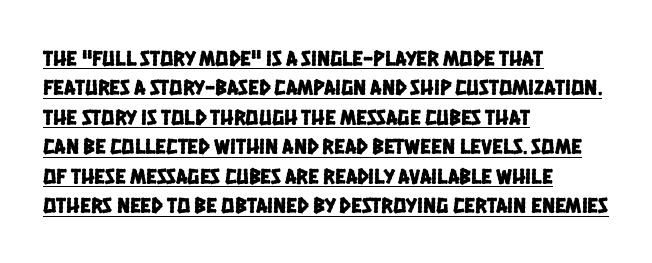
Q: Is the text underlined? A: Yes.
Q: How is the paragraph aligned? A: Left-aligned.
Q: Is the spacing between letters normal or unusually wide? A: Normal.
Q: Is the spacing between lines tight, normal or loose? A: Normal.
